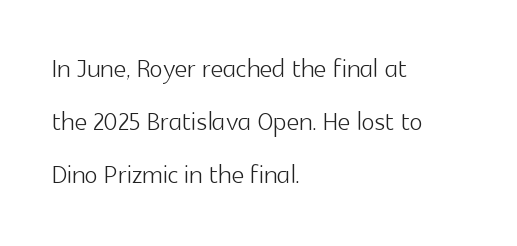
{"serif": "no", "italic": "no", "bold": "no", "weight": "light", "width": "normal", "x_height": "medium", "monospaced": "no", "underline": "no", "align": "left", "line_spacing": "normal", "line_spacing_ratio": 1.51, "letter_spacing": "normal", "letter_spacing_em": 0.0, "glyph_px": 35}
